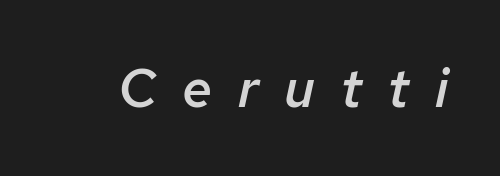
{"italic": "yes", "lean": "right", "slant_degrees": 12, "bold": "semi", "weight": "semibold", "width": "normal", "stroke_contrast": "low", "x_height": "medium", "monospaced": "no", "underline": "no", "letter_spacing": "wide", "letter_spacing_em": 0.47, "glyph_px": 54}
